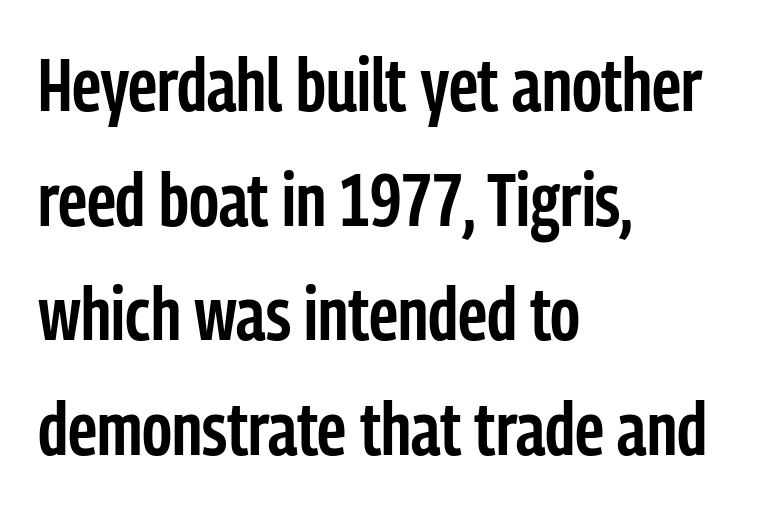
Leading: standard. The font's upright variant was chosen for this text. A typesetter would call this proportional, since set widths differ per character. Stroke terminals: plain, sans-serif. The letters sit at their default tracking, neither squeezed nor spread. Underlining? Definitely not there.
